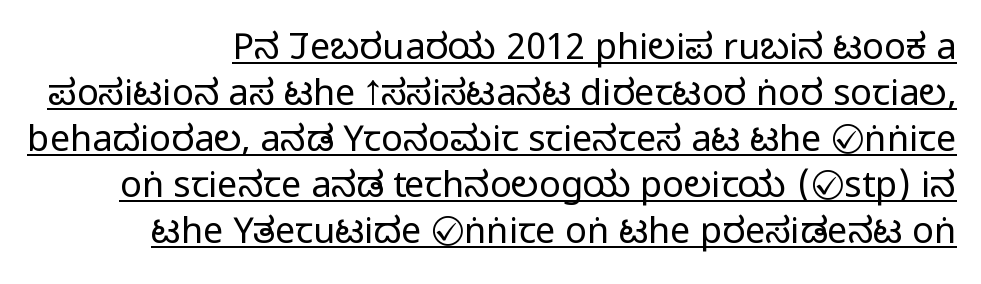
Q: Is the text bold? A: No.
Q: Is the text italic (slanted)? A: No, it is upright.
Q: Is the typeface a serif or a sans-serif typeface? A: Sans-serif.
Q: Is the text underlined? A: Yes.
Q: Is the spacing between letters normal or unusually wide? A: Normal.
Q: Is the spacing between lines tight, normal or loose? A: Normal.
Q: Width (condensed, normal, or wide)? A: Condensed.
Q: Stroke contrast? A: Low.
Q: x-height? A: Large.
Q: Monospaced? A: No.
